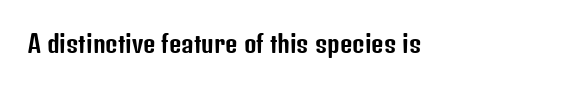
Q: Is the text italic (slanted)? A: No, it is upright.
Q: Is the text underlined? A: No.
Q: How is the paragraph aligned? A: Left-aligned.
Q: Is the spacing between letters normal or unusually wide? A: Normal.
